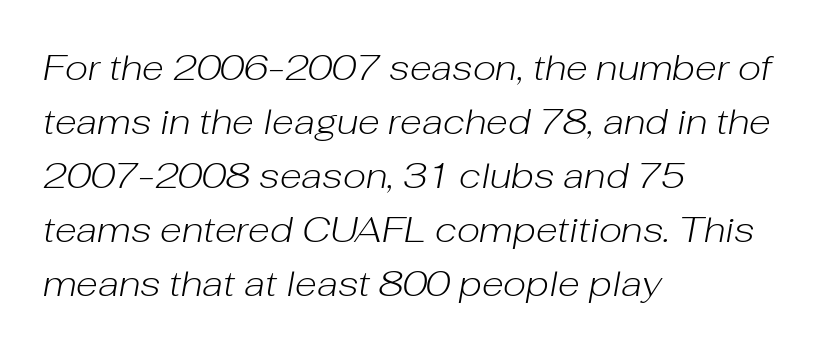
The image shows 36 px light type, italic (leaning right); set left-aligned, normal line spacing (1.5x), normal letter spacing, not underlined; low stroke contrast and a medium x-height.
